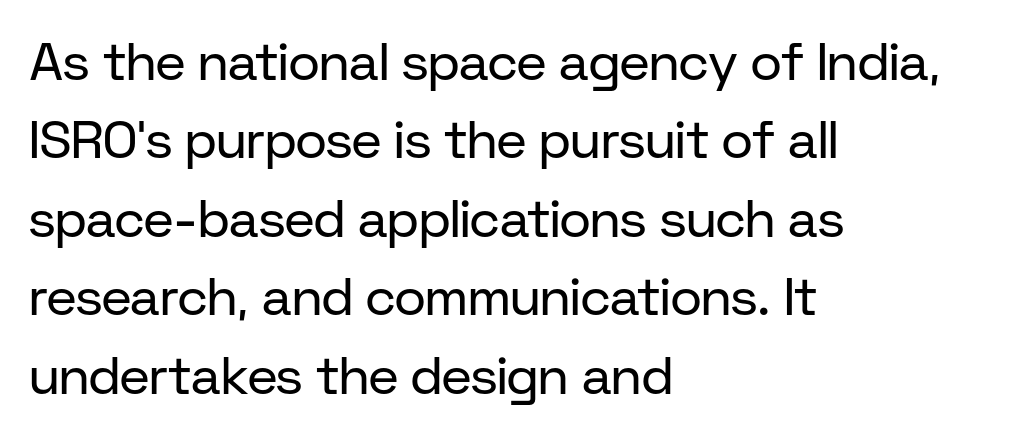
{"serif": "no", "italic": "no", "bold": "no", "weight": "regular", "width": "normal", "stroke_contrast": "low", "x_height": "medium", "monospaced": "no", "underline": "no", "align": "left", "line_spacing": "normal", "line_spacing_ratio": 1.48, "letter_spacing": "normal", "letter_spacing_em": 0.0, "glyph_px": 53}
